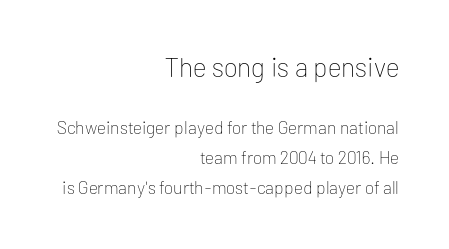
Every row of glyphs terminates at an identical x-position on the right. Does extra space separate the letters? No, they use regular spacing. Lines of text with bare space underneath. Typesetter's note — upper block bumped up in size, lower block left smaller. Each stroke keeps to a modest, everyday thickness or less. Quick note: not italic, upright.
